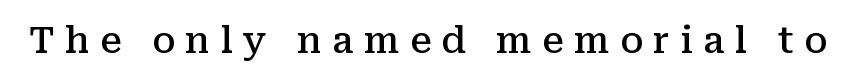
Q: Is the text bold? A: Semi-bold.
Q: Is the text italic (slanted)? A: No, it is upright.
Q: Is the typeface a serif or a sans-serif typeface? A: Serif.
Q: Is the text underlined? A: No.
Q: Is the spacing between letters normal or unusually wide? A: Unusually wide.
Q: Width (condensed, normal, or wide)? A: Normal.
Q: Stroke contrast? A: Medium.
Q: x-height? A: Medium.
Q: Monospaced? A: No.
